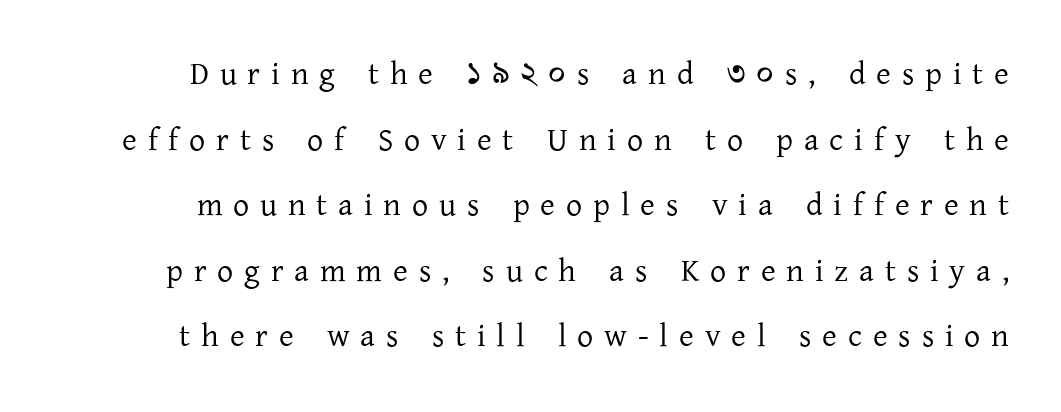
{"serif": "yes", "italic": "no", "bold": "no", "weight": "regular", "width": "normal", "stroke_contrast": "low", "x_height": "medium", "monospaced": "no", "underline": "no", "line_spacing": "loose", "line_spacing_ratio": 2.05, "letter_spacing": "wide", "letter_spacing_em": 0.34, "glyph_px": 32}
